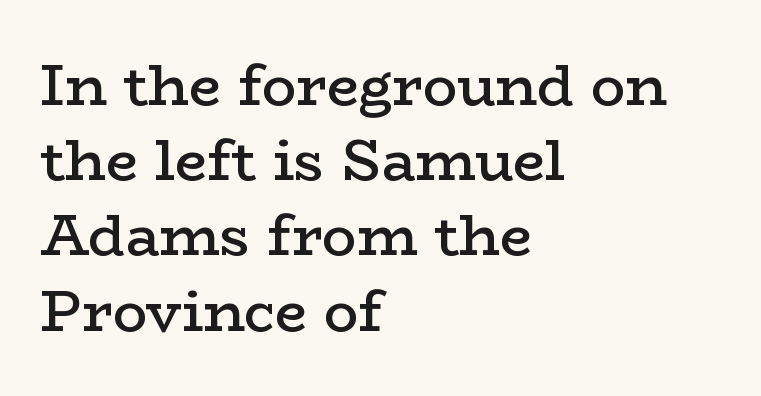
Descender tails drop into unmarked territory. A serif font was chosen for this passage. Posture: straight, roman, zero tilt. Every row of glyphs begins at an identical x-position on the left. How are the letters spaced? Ordinarily, with no added tracking. Here the designer chose a conventional face with non-uniform glyph widths.
